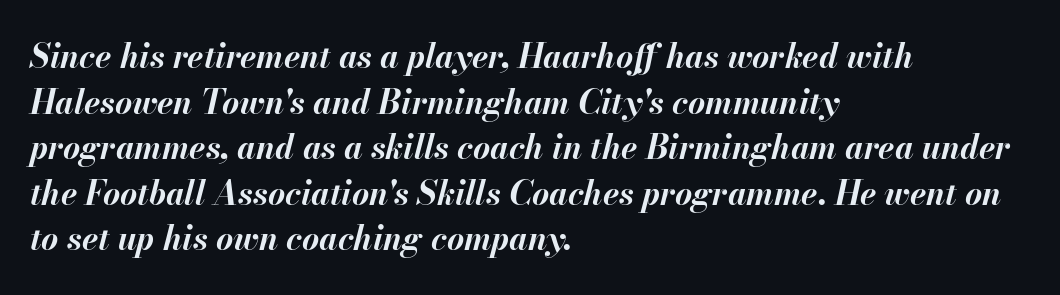
Descenders hang freely into open space. A normal amount of white space separates one row of letters from the next. Here the glyphs are tracked normally, forming tight word shapes. If you drew a line through each stem, it would be angled. Casual observation: everything's shoved over to the left. On the weight axis this lands at bold, roughly 700.
